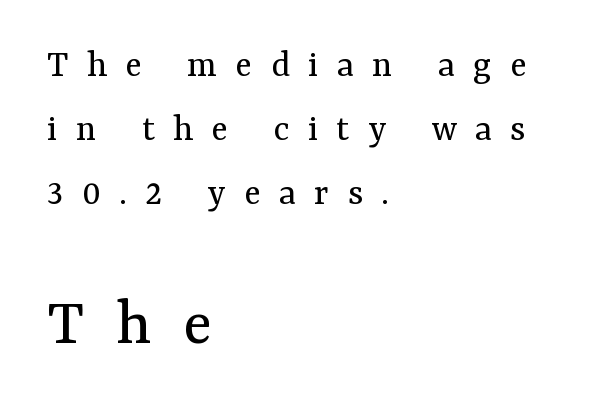
The image shows 68 px regular-weight serif type, upright; set left-aligned, normal line spacing (1.64x), unusually wide letter spacing (+0.47 em), not underlined; the second (bottom) block is 1.74x larger; medium stroke contrast and a medium x-height.
